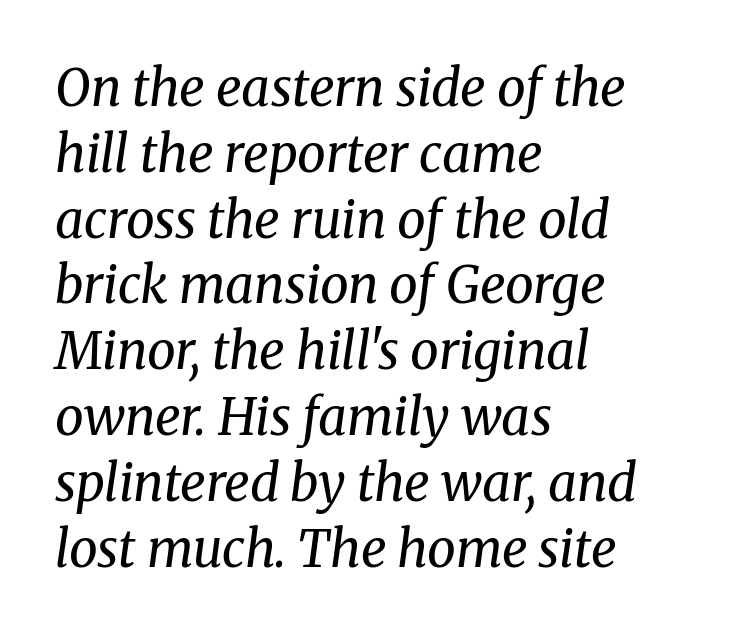
The image shows 51 px regular-weight serif type, italic (leaning right); set left-aligned, normal line spacing (1.29x), normal letter spacing, not underlined; medium stroke contrast and a medium x-height.
